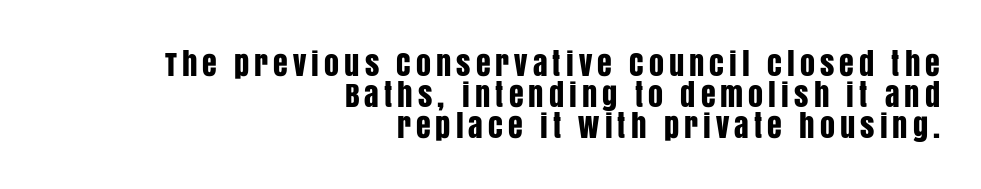
Q: Is the text italic (slanted)? A: No, it is upright.
Q: Is the typeface a serif or a sans-serif typeface? A: Sans-serif.
Q: Is the text underlined? A: No.
Q: How is the paragraph aligned? A: Right-aligned.
Q: Is the spacing between lines tight, normal or loose? A: Tight.
Q: Width (condensed, normal, or wide)? A: Condensed.
Q: Stroke contrast? A: Low.
Q: x-height? A: Large.
Q: Monospaced? A: No.
